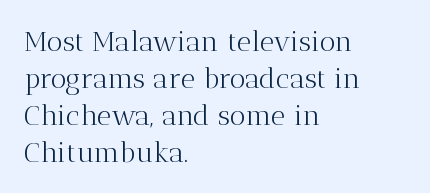
The image shows 28 px light serif type, upright; set left-aligned, normal line spacing (1.32x), normal letter spacing, not underlined; medium stroke contrast and a medium x-height.
